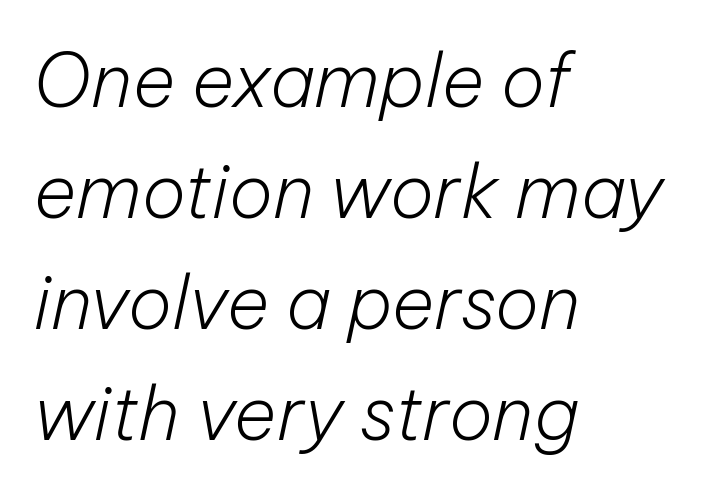
{"italic": "yes", "lean": "right", "slant_degrees": 12, "bold": "no", "weight": "light", "width": "normal", "stroke_contrast": "low", "x_height": "medium", "monospaced": "no", "underline": "no", "align": "left", "line_spacing": "normal", "line_spacing_ratio": 1.52, "letter_spacing": "normal", "letter_spacing_em": 0.0, "glyph_px": 73}
